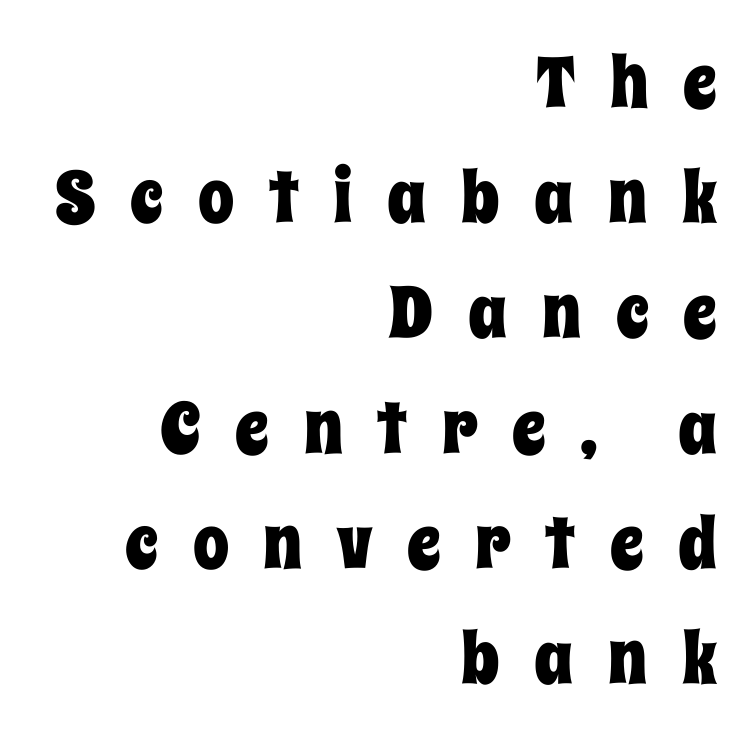
The rendering inserts visible extra space after every character. Does the copy run flush right? Yes — the right margin is perfectly even. The specimen omits any rule beneath the text block's lines. The space between consecutive lines is moderate. The passage shown is typed in a proportional face where columns would drift. Does the lettering tilt? It doesn't — this is upright.
